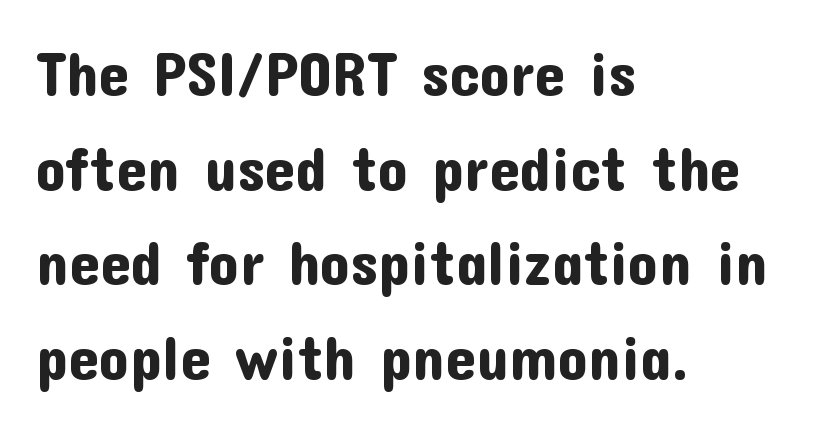
{"serif": "no", "italic": "no", "width": "normal", "stroke_contrast": "low", "x_height": "medium", "monospaced": "no", "underline": "no", "align": "left", "line_spacing": "normal", "line_spacing_ratio": 1.55, "letter_spacing": "normal", "letter_spacing_em": 0.0, "glyph_px": 61}
